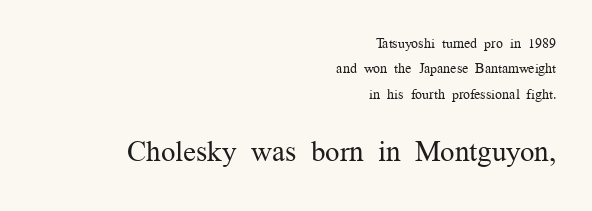
Q: Is the text bold? A: No.
Q: Is the text italic (slanted)? A: No, it is upright.
Q: Is the typeface a serif or a sans-serif typeface? A: Serif.
Q: Is the text underlined? A: No.
Q: How is the paragraph aligned? A: Right-aligned.
Q: Is the spacing between letters normal or unusually wide? A: Normal.
Q: Which block of text is set in a larger size, the first (top) or the second (bottom)? A: The second (bottom) one.
Q: Width (condensed, normal, or wide)? A: Normal.
Q: Stroke contrast? A: Medium.
Q: x-height? A: Medium.
Q: Monospaced? A: No.
